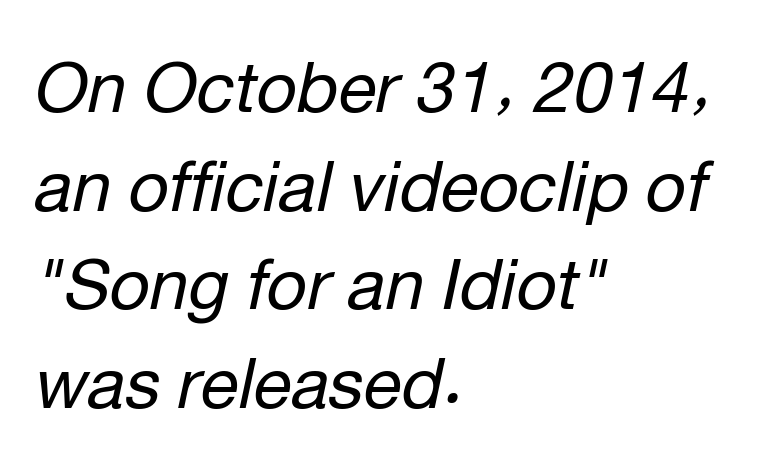
The image shows 70 px regular-weight type, italic (leaning right); set left-aligned, normal line spacing (1.41x), normal letter spacing, not underlined; low stroke contrast and a medium x-height.
